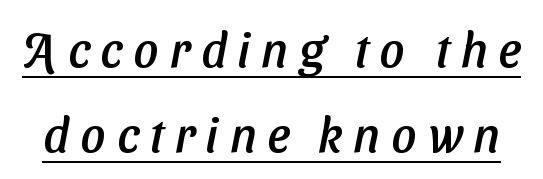
The image shows 49 px sans-serif type; set line spacing 1.74x, unusually wide letter spacing (+0.22 em), underlined; low stroke contrast and a medium x-height.
